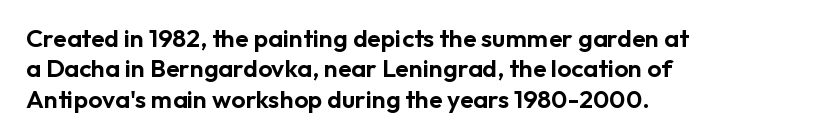
{"italic": "no", "underline": "no", "align": "left", "line_spacing_ratio": 1.22, "letter_spacing": "normal", "letter_spacing_em": 0.0, "glyph_px": 25}
